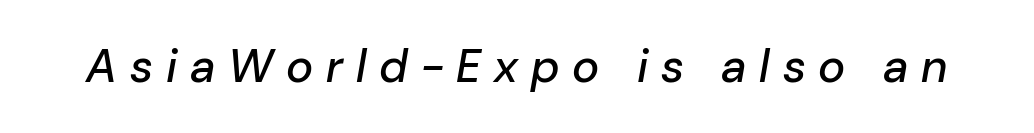
When letters slant like this, we call the style italic. The passage shown is not underscored anywhere. Looks like regular typesetting: each glyph gets only the width it needs. Observe the wide spacing: letters keep a clear distance from each other.
